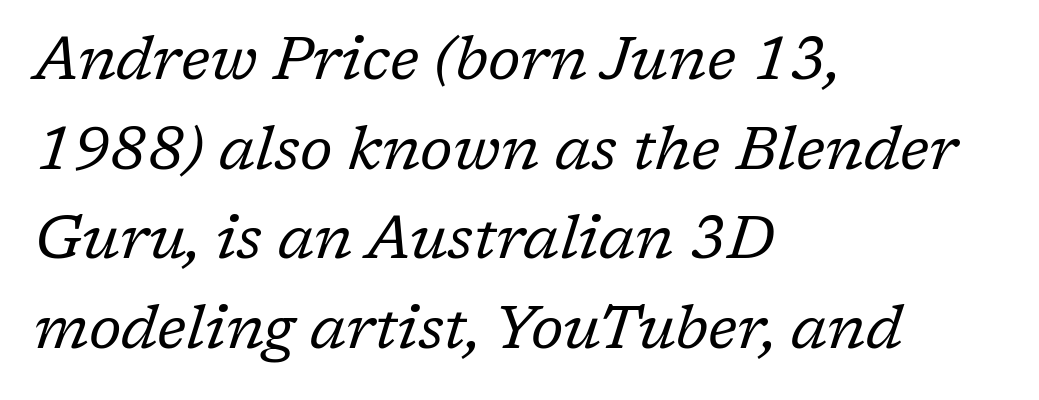
The image shows 61 px regular-weight serif type, italic (leaning right); set left-aligned, normal line spacing (1.47x), normal letter spacing, not underlined; low stroke contrast and a medium x-height.
